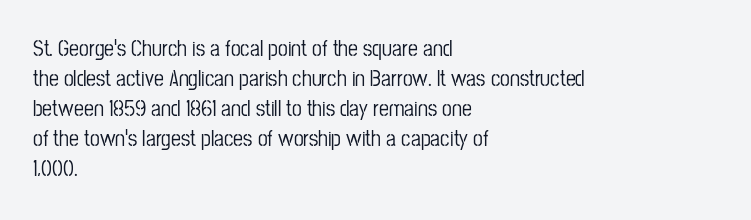
The image shows 22 px text type, upright; set left-aligned, normal line spacing (1.36x), normal letter spacing, not underlined.
